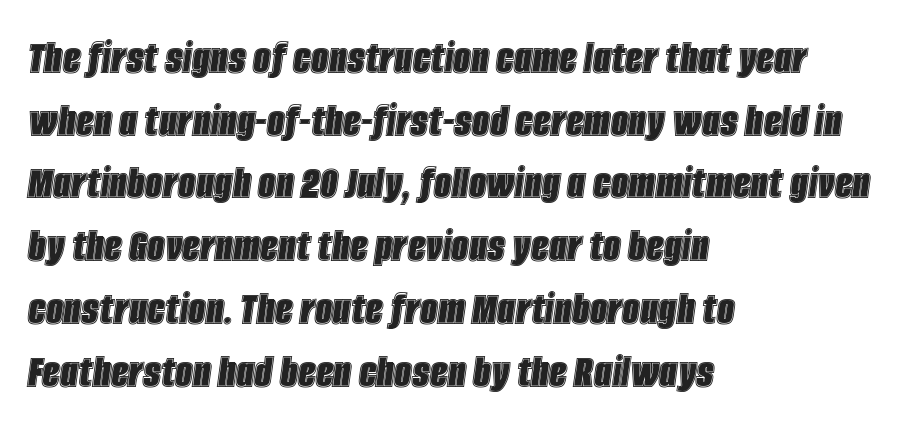
The image shows 49 px condensed type, italic (leaning right); set left-aligned, normal line spacing (1.28x), normal letter spacing, not underlined; a large x-height.
